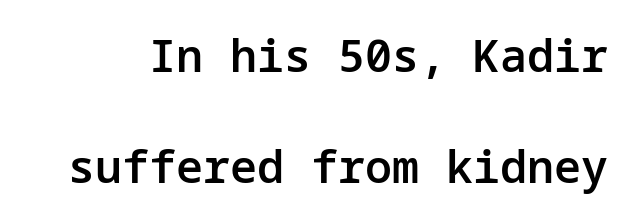
The image shows 45 px semibold sans-serif type, upright; set loose line spacing (2.47x), normal letter spacing, not underlined; low stroke contrast and a medium x-height.
